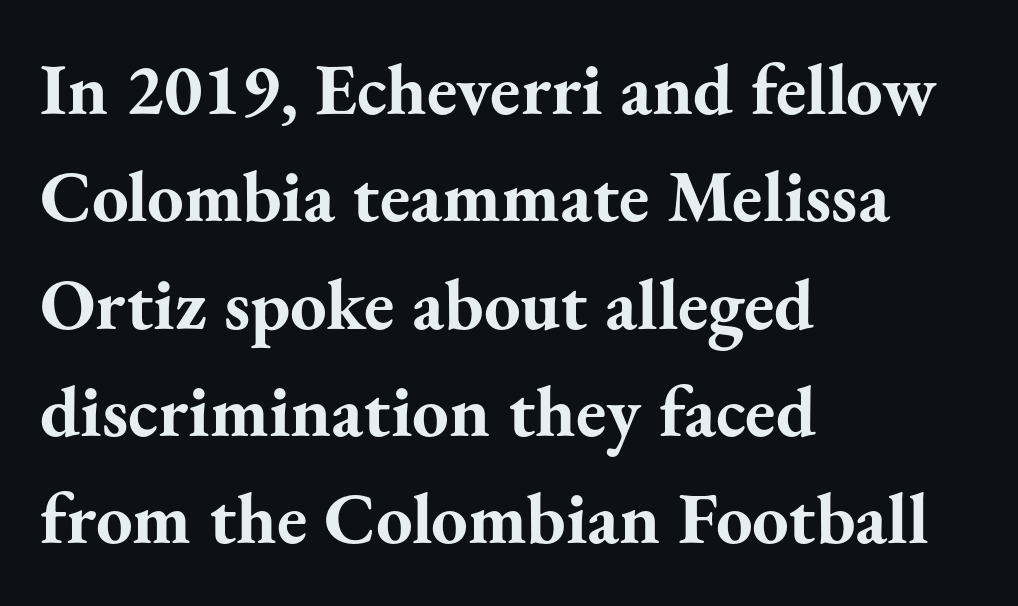
{"serif": "yes", "italic": "no", "bold": "yes", "weight": "bold", "width": "normal", "stroke_contrast": "medium", "x_height": "small", "monospaced": "no", "underline": "no", "align": "left", "line_spacing": "normal", "line_spacing_ratio": 1.47, "letter_spacing": "normal", "letter_spacing_em": 0.0, "glyph_px": 73}
